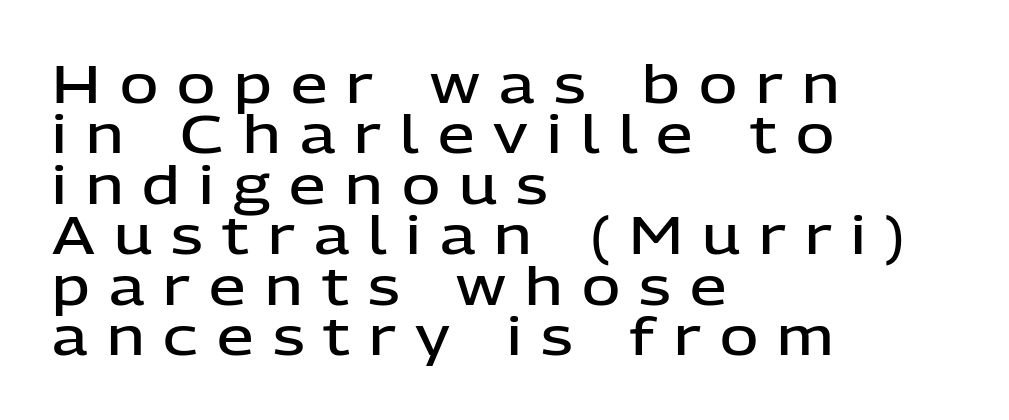
As a designer I'd log this as weight 600, semibold. Notice how the passage keeps a crisp vertical edge on the left only. In terms of letterform style, serifs are entirely absent. A typesetter would call this proportional, since set widths differ per character. The glyphs are unaccompanied by any horizontal stroke below them. These lines have a slow, spaced-out rhythm from letter to letter.
